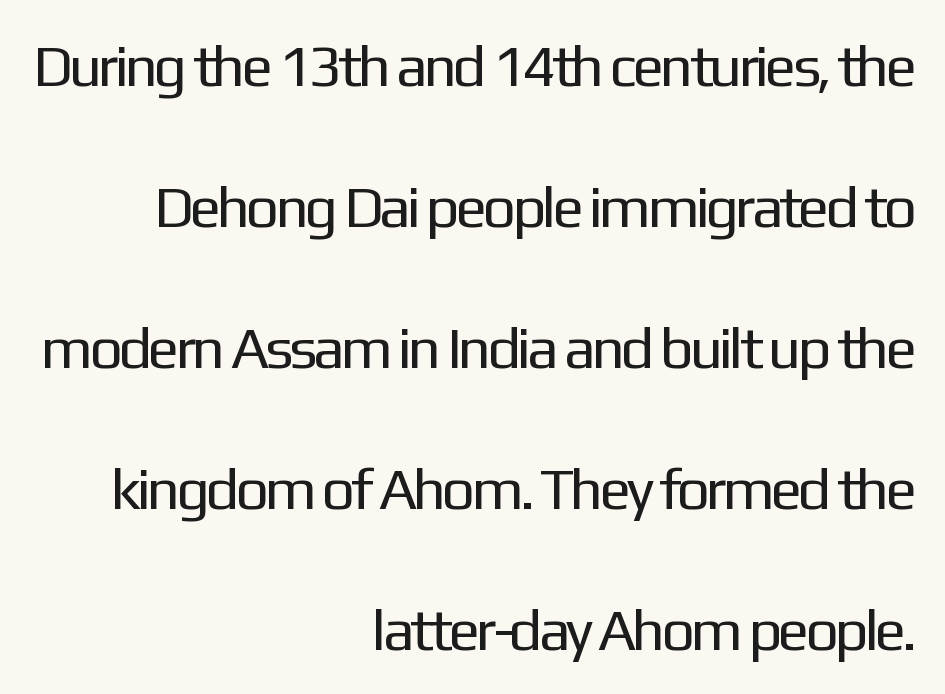
The letters look calm and open, with moderate or lighter stems. The paragraph shown leans on its right margin. These lines are rendered in a variable-pitch font. The passage shown is typeset with a sans-serif family. The space directly below the letters is spotless. Summary of vertical rhythm: relaxed, with wide interline spacing.
